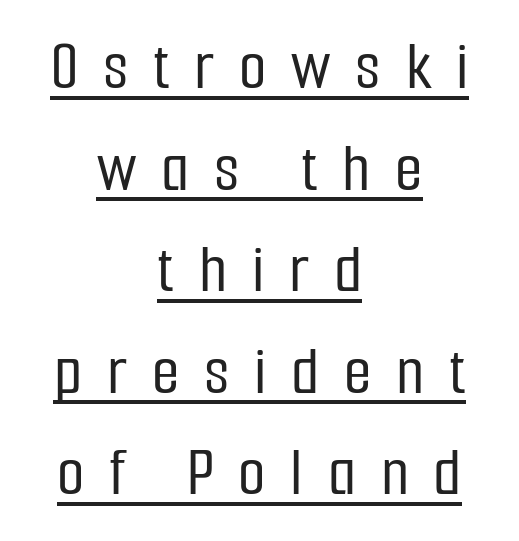
The designer went with a sans here, leaving each stem footless. Does the copy run flush right? No — it is centered line by line. These lines are rendered in a variable-pitch font. Students, note that the glyphs here are deliberately spaced far apart.
